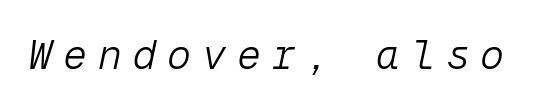
{"italic": "yes", "lean": "right", "slant_degrees": 12, "bold": "no", "weight": "light", "width": "normal", "stroke_contrast": "low", "x_height": "medium", "monospaced": "yes", "underline": "no", "letter_spacing": "wide", "letter_spacing_em": 0.27, "glyph_px": 40}
